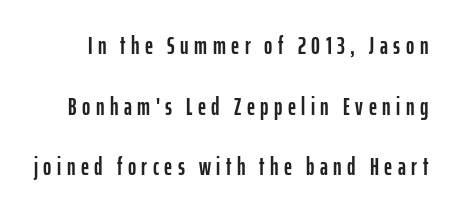
{"italic": "no", "underline": "no", "line_spacing": "loose", "line_spacing_ratio": 2.43, "letter_spacing": "wide", "letter_spacing_em": 0.22, "glyph_px": 25}
